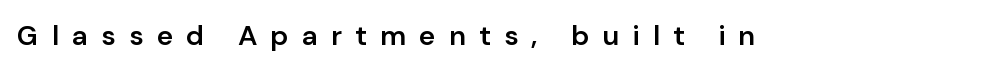
The glyphs in this specimen are sans serif. Does the lettering tilt? It doesn't — this is upright. These lines have a slow, spaced-out rhythm from letter to letter. A bit beefed up — I'd call it semibold rather than bold.
